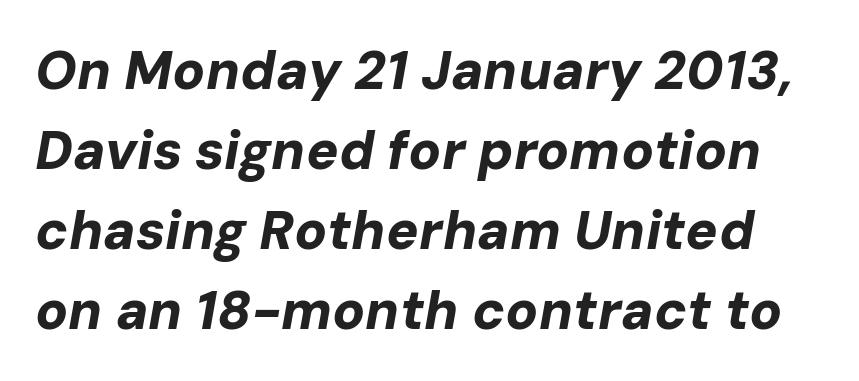
The glyphs are unaccompanied by any horizontal stroke below them. Spacing between characters is what you'd get straight out of the box. Is the type bold? Yes — the strokes are clearly thick and heavy. Slanted lettering throughout.
